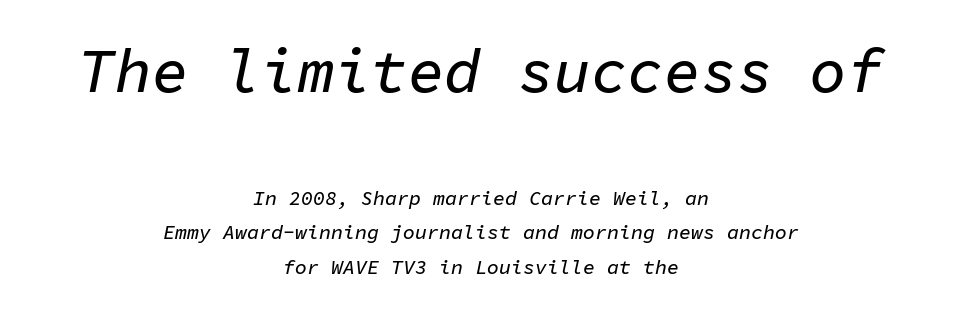
Decoration check: the copy has no underline. Would a proofreader flag this as italicized? Yes. Every row of glyphs is offset so its center matches the block's center. Here the designer chose a console-style face with uniform glyph widths. Scale decreases going downward across the two blocks.
